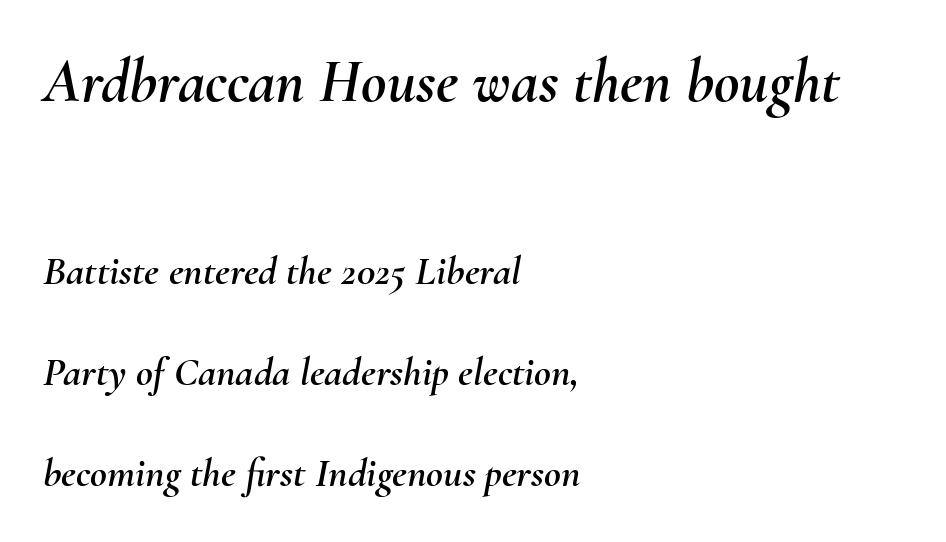
{"italic": "yes", "lean": "right", "slant_degrees": 10, "width": "normal", "stroke_contrast": "medium", "x_height": "small", "monospaced": "no", "underline": "no", "align": "left", "line_spacing": "loose", "line_spacing_ratio": 2.47, "letter_spacing": "normal", "letter_spacing_em": 0.0, "larger_block": "first", "size_ratio": 1.51, "glyph_px": 62}
